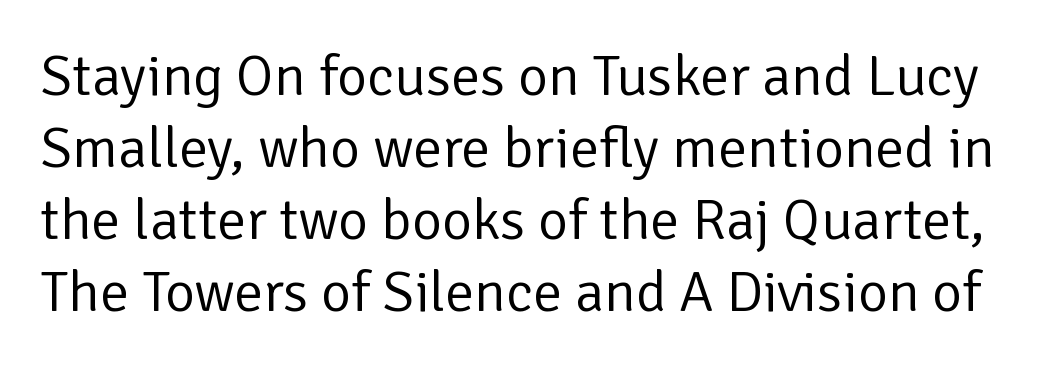
Does the lettering tilt? It doesn't — this is upright. Proportional: the letters do not fall into vertical columns. Tracking here is standard; glyphs follow each other at the usual distance. The cut favours lightness, reaching ordinary text weight at its darkest. The characters display no serif detailing; their extremities are plain. The area under the type is left untouched.
